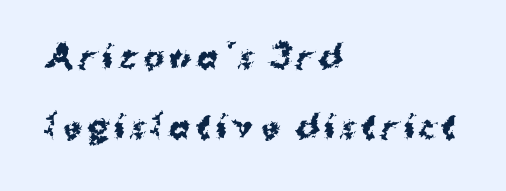
This sample has the flowing, uneven cadence of proportional lettering. Is the type bold? Yes — the strokes are clearly thick and heavy. Descenders hang freely into open space. The passage is arranged the way most books set body copy — flush left. This sample uses a sans-serif face. A great deal of white space separates one row of letters from the next.
